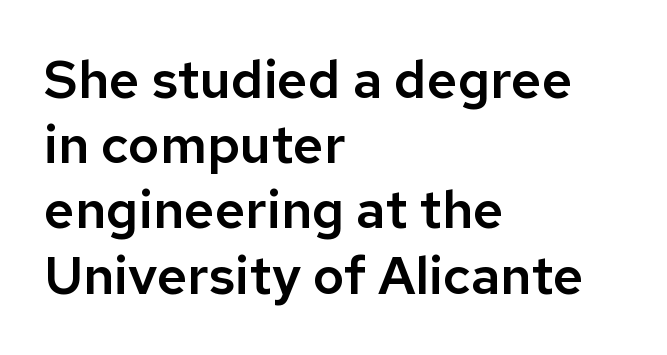
Q: Is the text italic (slanted)? A: No, it is upright.
Q: Is the typeface a serif or a sans-serif typeface? A: Sans-serif.
Q: Is the text underlined? A: No.
Q: How is the paragraph aligned? A: Left-aligned.
Q: Is the spacing between letters normal or unusually wide? A: Normal.
Q: Width (condensed, normal, or wide)? A: Normal.
Q: Stroke contrast? A: Low.
Q: x-height? A: Medium.
Q: Monospaced? A: No.
